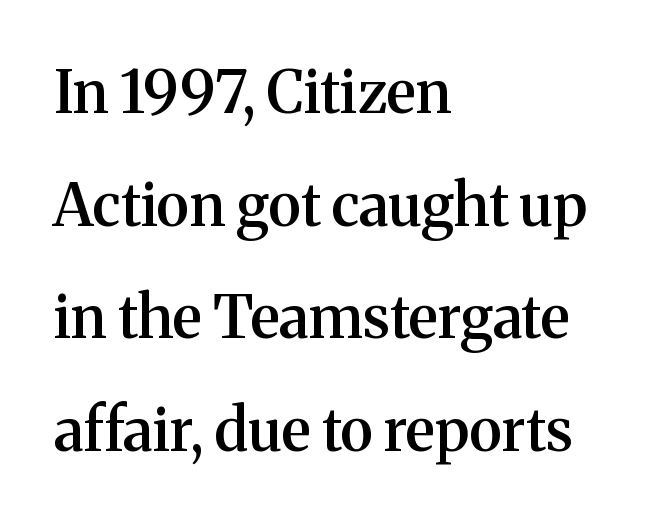
The paragraph has a hard left edge and a soft right edge. Anything drawn beneath the words? Only blank space. It's the straight-up-and-down kind of type. Letterform terminals end in serifs throughout the passage. Words appear dense and cohesive because spacing is normal.
